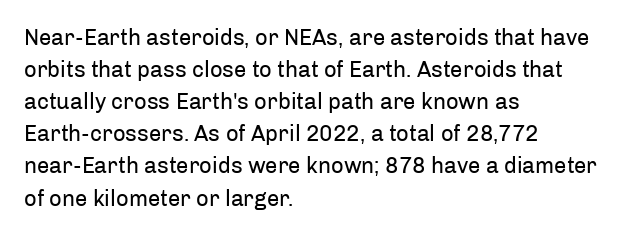
The image shows 22 px text type, upright; set left-aligned, normal line spacing (1.46x), normal letter spacing, not underlined.
